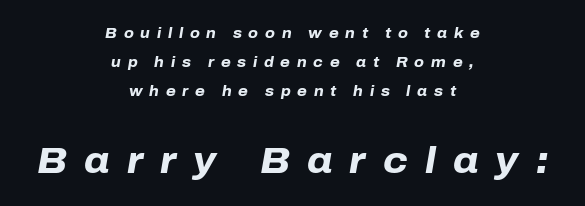
Q: Is the text bold? A: Yes.
Q: Is the text italic (slanted)? A: Yes, it leans right by about 10 degrees.
Q: Is the text underlined? A: No.
Q: How is the paragraph aligned? A: Centered.
Q: Is the spacing between letters normal or unusually wide? A: Unusually wide.
Q: Is the spacing between lines tight, normal or loose? A: Loose.
Q: Which block of text is set in a larger size, the first (top) or the second (bottom)? A: The second (bottom) one.
Q: Width (condensed, normal, or wide)? A: Normal.
Q: Stroke contrast? A: Low.
Q: x-height? A: Medium.
Q: Monospaced? A: No.
